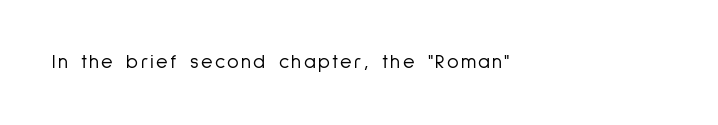
{"italic": "no", "bold": "no", "underline": "no", "align": "left", "glyph_px": 20}
